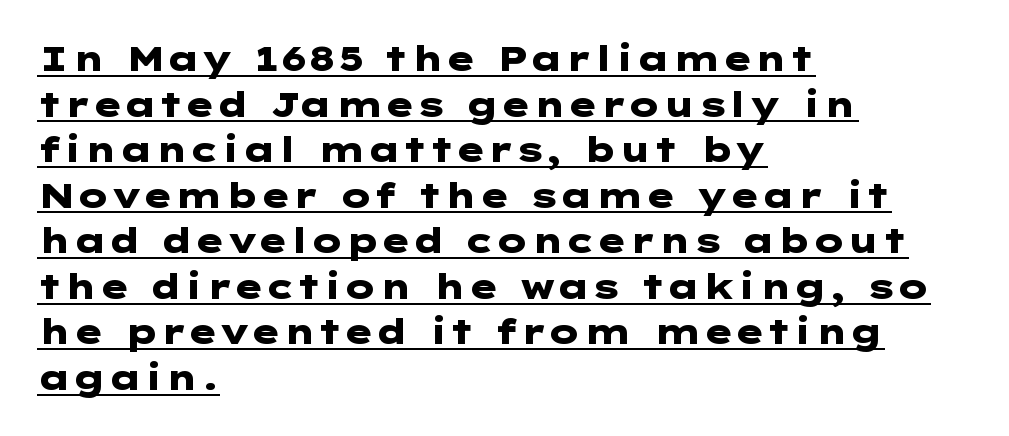
The image shows 34 px heavy, wide sans-serif type, upright; set left-aligned, normal line spacing (1.34x), normal letter spacing, underlined; low stroke contrast and a medium x-height.
